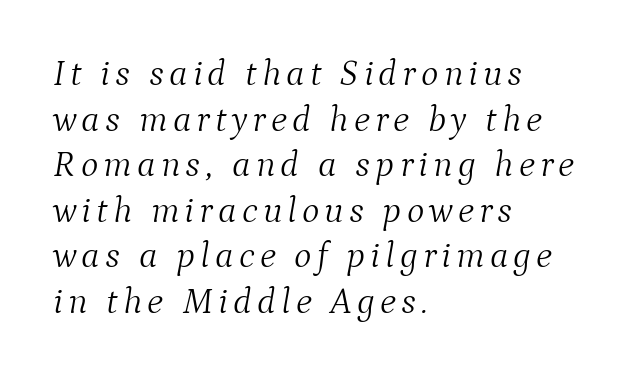
{"serif": "yes", "italic": "yes", "lean": "right", "slant_degrees": 9, "bold": "no", "weight": "light", "width": "normal", "stroke_contrast": "medium", "x_height": "medium", "monospaced": "no", "underline": "no", "align": "left", "line_spacing_ratio": 1.23, "glyph_px": 37}
